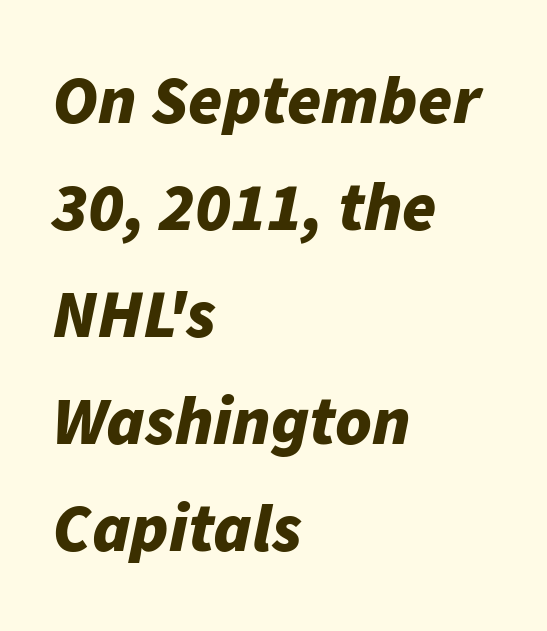
The image shows 69 px bold type, italic (leaning right); set left-aligned, normal line spacing (1.55x), normal letter spacing, not underlined; low stroke contrast and a medium x-height.
